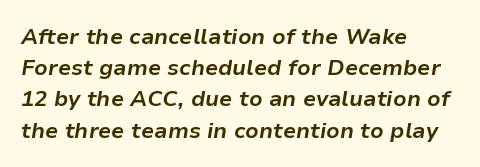
This block has exactly the height ordinary leading produces. Italic: yes, the glyphs are oblique. Heft: maximum for text — a bold. Spacing between characters is what you'd get straight out of the box. Unmarked baselines from the first word to the last. The paragraph shown leans on its left margin.
